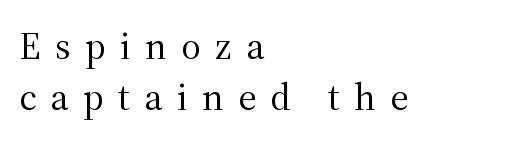
Q: Is the text bold? A: No.
Q: Is the text italic (slanted)? A: No, it is upright.
Q: Is the typeface a serif or a sans-serif typeface? A: Serif.
Q: Is the text underlined? A: No.
Q: How is the paragraph aligned? A: Left-aligned.
Q: Is the spacing between letters normal or unusually wide? A: Unusually wide.
Q: Is the spacing between lines tight, normal or loose? A: Normal.
Q: Width (condensed, normal, or wide)? A: Normal.
Q: Stroke contrast? A: Medium.
Q: x-height? A: Medium.
Q: Monospaced? A: No.
